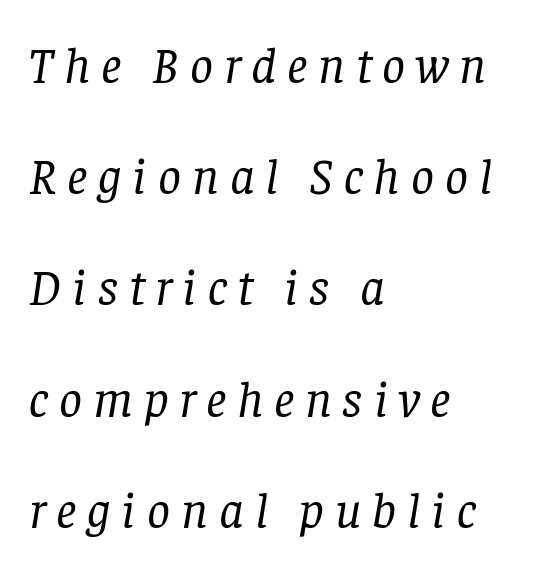
Caption: multi-line text, flush left, ragged right. The cut favours lightness, reaching ordinary text weight at its darkest. Note: serifs present on the glyphs. You could not count columns in this text — the font is proportionally spaced. Anything drawn beneath the words? Only blank space. The passage shown has open, widely tracked lettering throughout.
